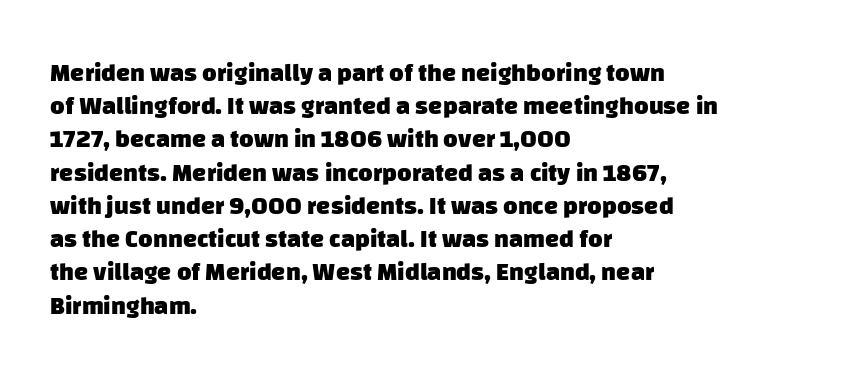
Look at the stroke-to-counter ratio: heavy, a bold. Line beginnings align vertically; line endings do not. The foot of each line stays bare and open. Rows of type keep a routine distance in the vertical direction. The passage shown has conventional tracking throughout.
